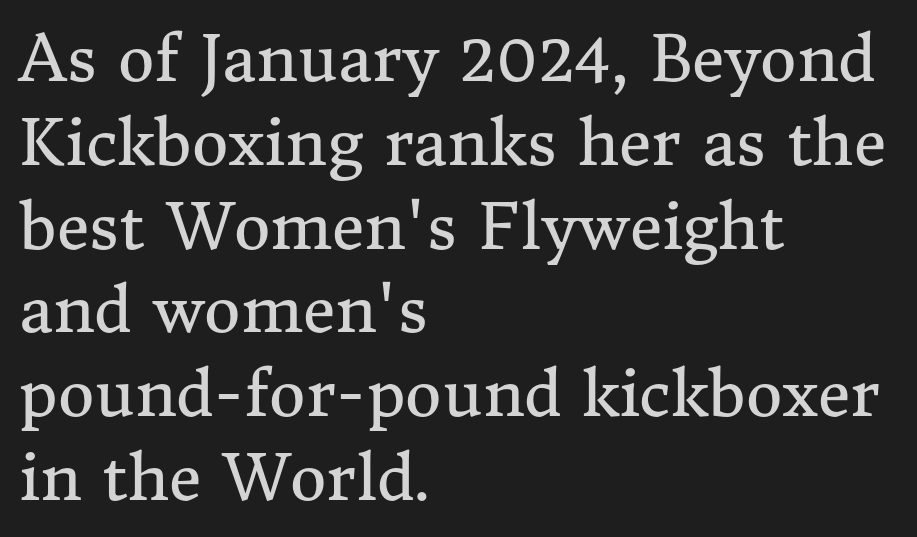
{"serif": "yes", "italic": "no", "bold": "no", "weight": "regular", "width": "normal", "stroke_contrast": "medium", "x_height": "medium", "monospaced": "no", "underline": "no", "align": "left", "line_spacing": "normal", "line_spacing_ratio": 1.33, "letter_spacing": "normal", "letter_spacing_em": 0.0, "glyph_px": 63}
